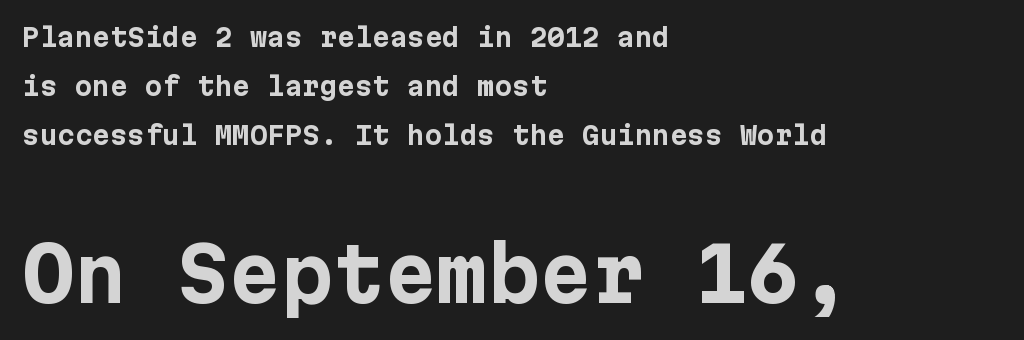
Q: Is the text bold? A: Yes.
Q: Is the text italic (slanted)? A: No, it is upright.
Q: Is the typeface a serif or a sans-serif typeface? A: Sans-serif.
Q: Is the text underlined? A: No.
Q: How is the paragraph aligned? A: Left-aligned.
Q: Is the spacing between letters normal or unusually wide? A: Normal.
Q: Is the spacing between lines tight, normal or loose? A: Loose.
Q: Which block of text is set in a larger size, the first (top) or the second (bottom)? A: The second (bottom) one.
Q: Width (condensed, normal, or wide)? A: Normal.
Q: Stroke contrast? A: Low.
Q: x-height? A: Medium.
